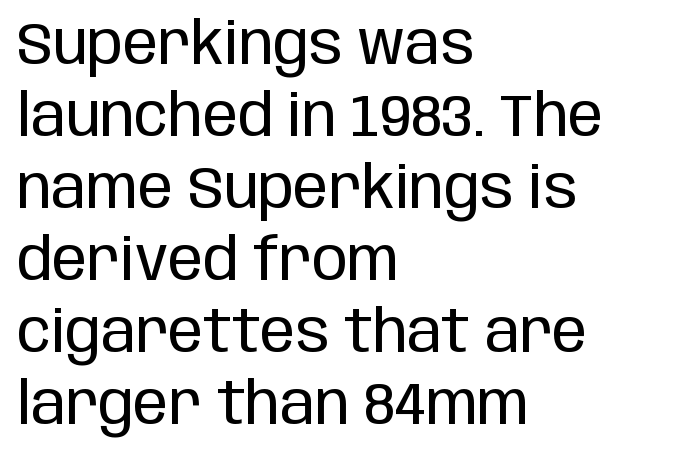
The image shows 59 px regular-weight, condensed sans-serif type, upright; set left-aligned, line spacing 1.22x, normal letter spacing, not underlined; low stroke contrast and a large x-height.
